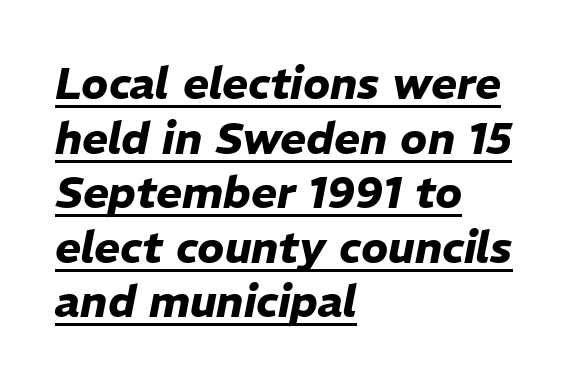
Q: Is the text bold? A: Yes.
Q: Is the text italic (slanted)? A: Yes, it leans right by about 11 degrees.
Q: Is the text underlined? A: Yes.
Q: How is the paragraph aligned? A: Left-aligned.
Q: Is the spacing between letters normal or unusually wide? A: Normal.
Q: Width (condensed, normal, or wide)? A: Normal.
Q: Stroke contrast? A: Low.
Q: x-height? A: Medium.
Q: Monospaced? A: No.
